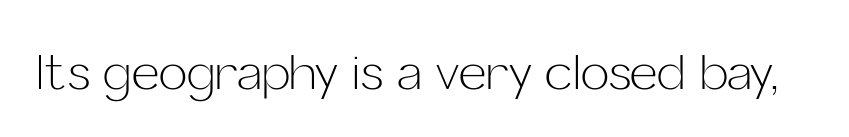
{"serif": "no", "italic": "no", "bold": "no", "weight": "light", "width": "normal", "stroke_contrast": "low", "x_height": "medium", "monospaced": "no", "underline": "no", "letter_spacing": "normal", "letter_spacing_em": 0.0, "glyph_px": 48}
